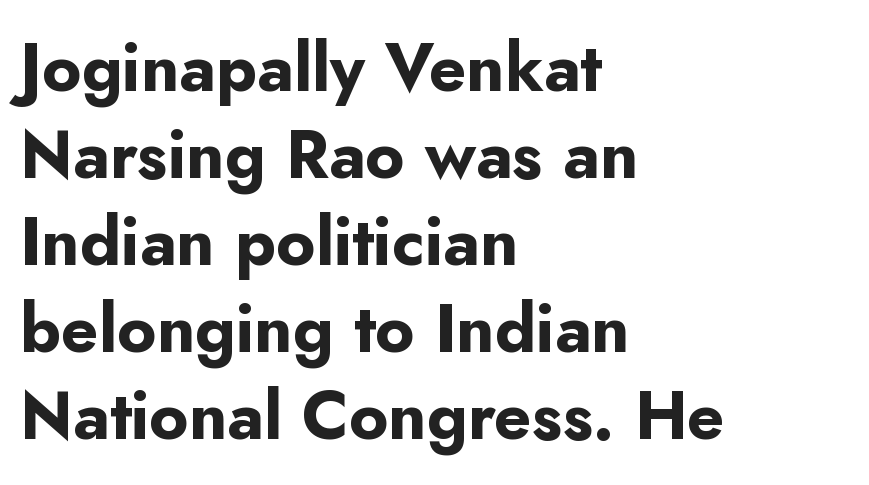
The image shows 67 px bold sans-serif type, upright; set left-aligned, normal line spacing (1.3x), normal letter spacing, not underlined; low stroke contrast and a small x-height.
